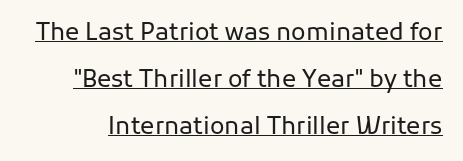
The image shows 24 px text type, upright; set loose line spacing (1.95x), normal letter spacing, underlined.
